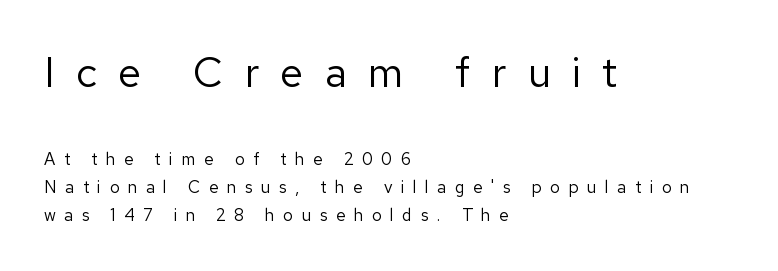
Q: Is the text bold? A: No.
Q: Is the text italic (slanted)? A: No, it is upright.
Q: Is the typeface a serif or a sans-serif typeface? A: Sans-serif.
Q: Is the text underlined? A: No.
Q: How is the paragraph aligned? A: Left-aligned.
Q: Is the spacing between letters normal or unusually wide? A: Unusually wide.
Q: Is the spacing between lines tight, normal or loose? A: Normal.
Q: Which block of text is set in a larger size, the first (top) or the second (bottom)? A: The first (top) one.
Q: Width (condensed, normal, or wide)? A: Normal.
Q: Stroke contrast? A: Low.
Q: x-height? A: Medium.
Q: Monospaced? A: No.
